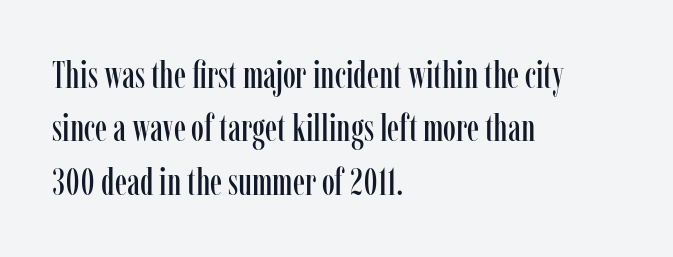
{"serif": "yes", "italic": "no", "width": "condensed", "stroke_contrast": "low", "x_height": "medium", "monospaced": "no", "underline": "no", "align": "left", "line_spacing": "normal", "line_spacing_ratio": 1.44, "letter_spacing": "normal", "letter_spacing_em": 0.0, "glyph_px": 37}
